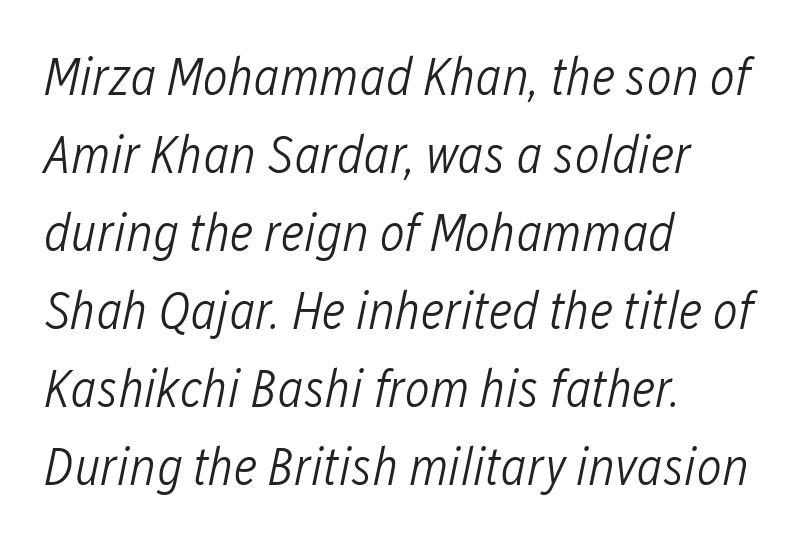
Q: Is the text bold? A: No.
Q: Is the text italic (slanted)? A: Yes, it leans right by about 12 degrees.
Q: Is the text underlined? A: No.
Q: How is the paragraph aligned? A: Left-aligned.
Q: Is the spacing between letters normal or unusually wide? A: Normal.
Q: Is the spacing between lines tight, normal or loose? A: Normal.
Q: Width (condensed, normal, or wide)? A: Condensed.
Q: Stroke contrast? A: Low.
Q: x-height? A: Medium.
Q: Monospaced? A: No.
